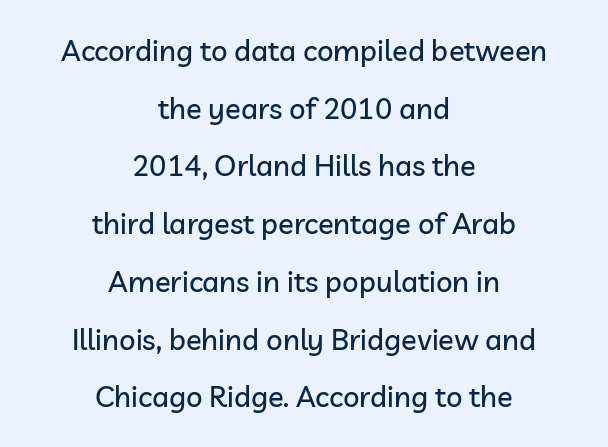
The glyphs in this specimen are sans serif. There is no visible air inserted between adjacent glyphs. Rows of type keep a wide berth in the vertical direction. These lines are centered, leaving both edges ragged. Designer's note — italics off, roman on. Has an underline been added? It has not.
